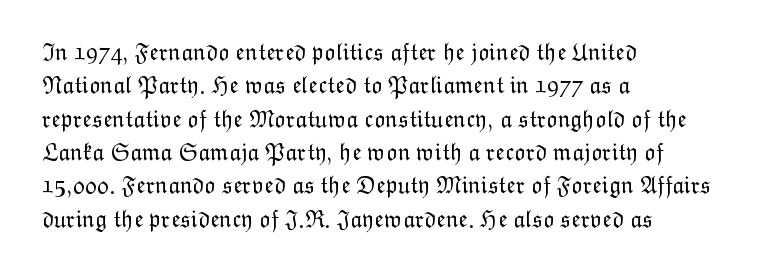
Q: Is the text bold? A: No.
Q: Is the text italic (slanted)? A: No, it is upright.
Q: Is the text underlined? A: No.
Q: How is the paragraph aligned? A: Left-aligned.
Q: Is the spacing between letters normal or unusually wide? A: Normal.
Q: Is the spacing between lines tight, normal or loose? A: Normal.
